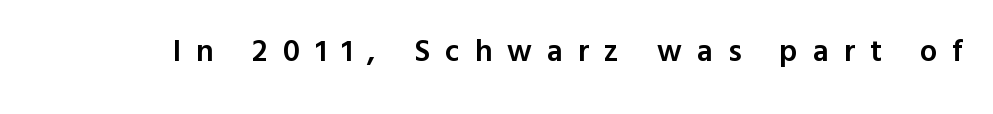
Substantial extra tracking has been applied to these lines. Think of a printed novel: that variable character pitch is what you see here. You can tell from the bare stems that sans-serif type was used. No word sits above an underline. Ascenders rise straight up at ninety degrees.
